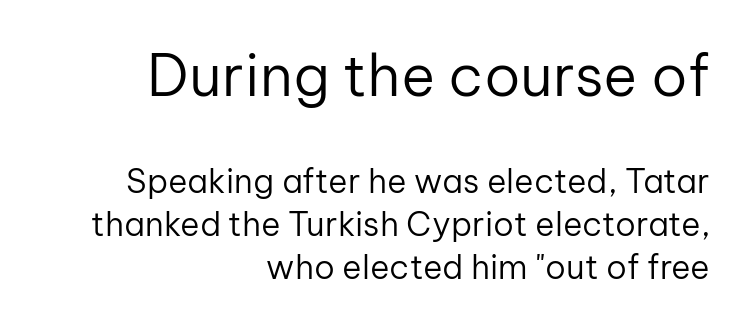
Q: Is the text bold? A: No.
Q: Is the text italic (slanted)? A: No, it is upright.
Q: Is the typeface a serif or a sans-serif typeface? A: Sans-serif.
Q: Is the text underlined? A: No.
Q: How is the paragraph aligned? A: Right-aligned.
Q: Is the spacing between letters normal or unusually wide? A: Normal.
Q: Is the spacing between lines tight, normal or loose? A: Normal.
Q: Which block of text is set in a larger size, the first (top) or the second (bottom)? A: The first (top) one.
Q: Width (condensed, normal, or wide)? A: Normal.
Q: Stroke contrast? A: Low.
Q: x-height? A: Medium.
Q: Monospaced? A: No.
